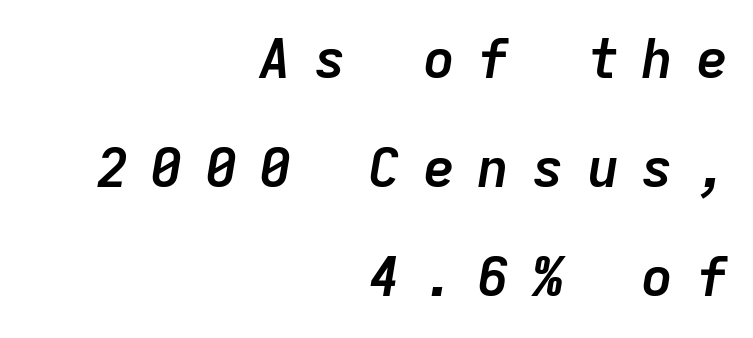
The image shows 54 px semibold type, italic (leaning right), monospaced; set right-aligned, loose line spacing (2.02x), unusually wide letter spacing (+0.41 em), not underlined; low stroke contrast and a medium x-height.
